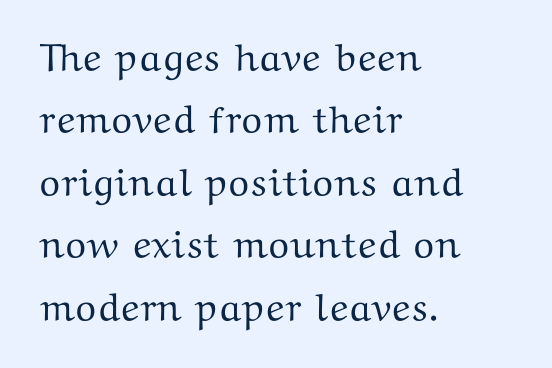
The image shows 39 px wide serif type, upright; set left-aligned, normal line spacing (1.6x), normal letter spacing, not underlined; medium stroke contrast and a medium x-height.
